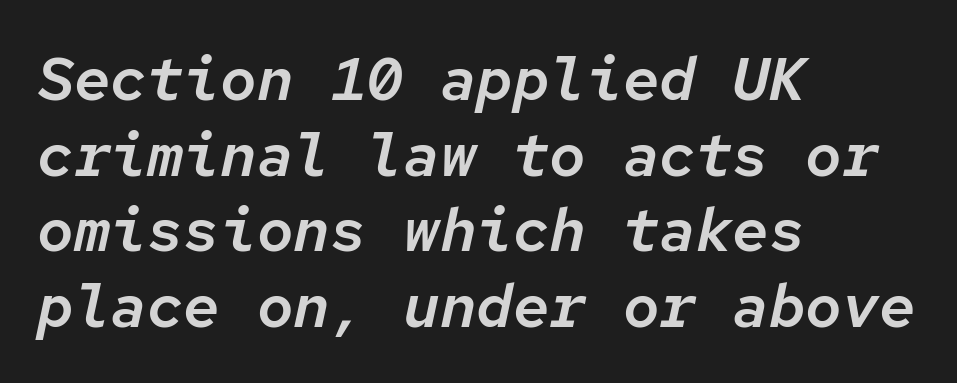
{"italic": "yes", "lean": "right", "slant_degrees": 12, "width": "normal", "stroke_contrast": "low", "x_height": "medium", "monospaced": "yes", "underline": "no", "align": "left", "line_spacing_ratio": 1.24, "letter_spacing": "normal", "letter_spacing_em": 0.0, "glyph_px": 61}
